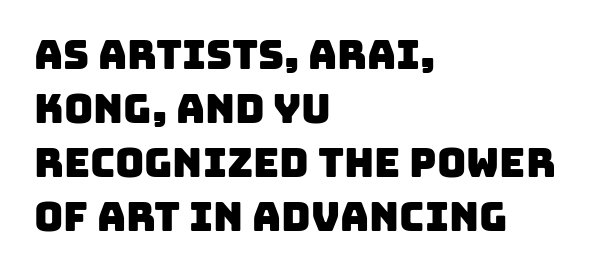
{"serif": "no", "width": "normal", "stroke_contrast": "low", "x_height": "large", "monospaced": "no", "underline": "no", "align": "left", "line_spacing": "normal", "line_spacing_ratio": 1.35, "letter_spacing": "normal", "letter_spacing_em": 0.0, "glyph_px": 40}
